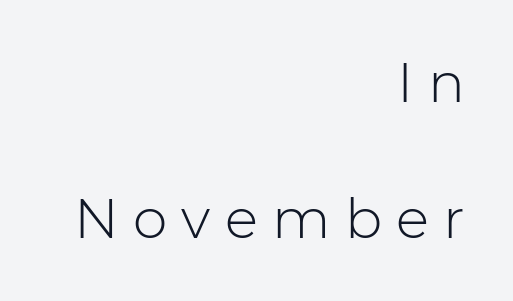
The image shows 55 px light sans-serif type, upright; set right-aligned, loose line spacing (2.48x), unusually wide letter spacing (+0.26 em), not underlined; low stroke contrast and a medium x-height.
